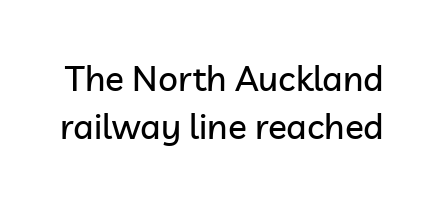
The image shows 35 px sans-serif type, upright; set normal line spacing (1.38x), normal letter spacing, not underlined; low stroke contrast and a medium x-height.
